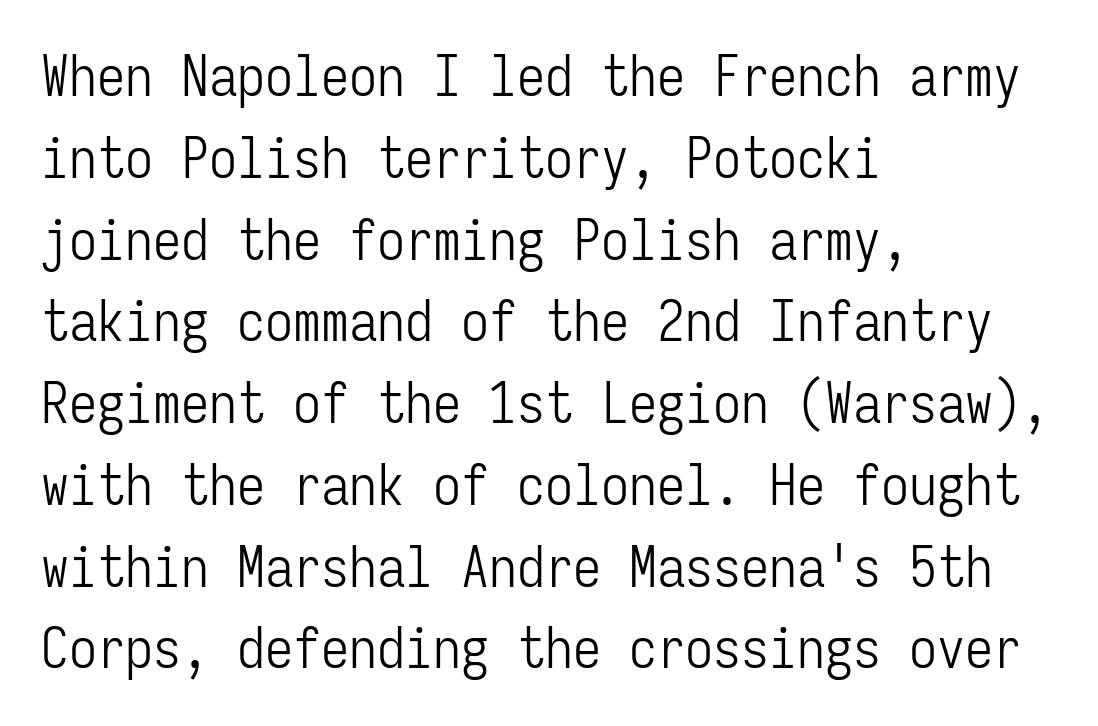
Rows of type keep a routine distance in the vertical direction. These lines keep a tight, regular rhythm from letter to letter. The weight tops out at a normal text grade. The words here are not underlined. The ragged edge is on the right, which tells us the setting is flush left.
